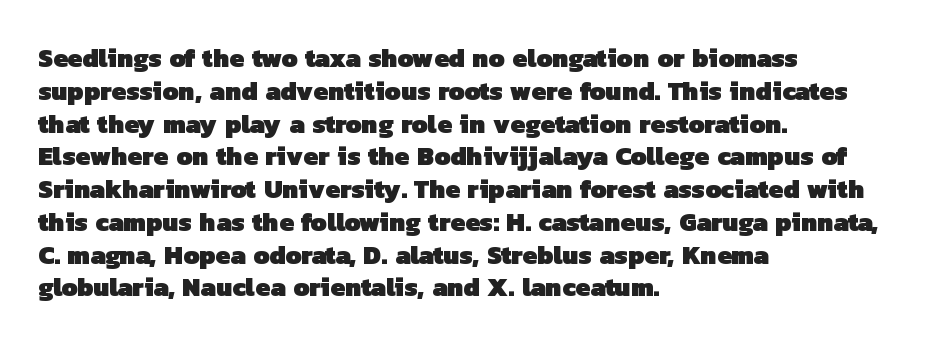
The image shows 26 px bold type; set left-aligned, normal line spacing (1.26x), normal letter spacing, not underlined.
